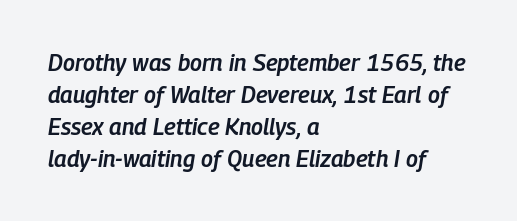
{"italic": "yes", "lean": "right", "slant_degrees": 9, "bold": "semi", "underline": "no", "align": "left", "line_spacing": "normal", "line_spacing_ratio": 1.39, "letter_spacing": "normal", "letter_spacing_em": 0.0, "glyph_px": 23}
